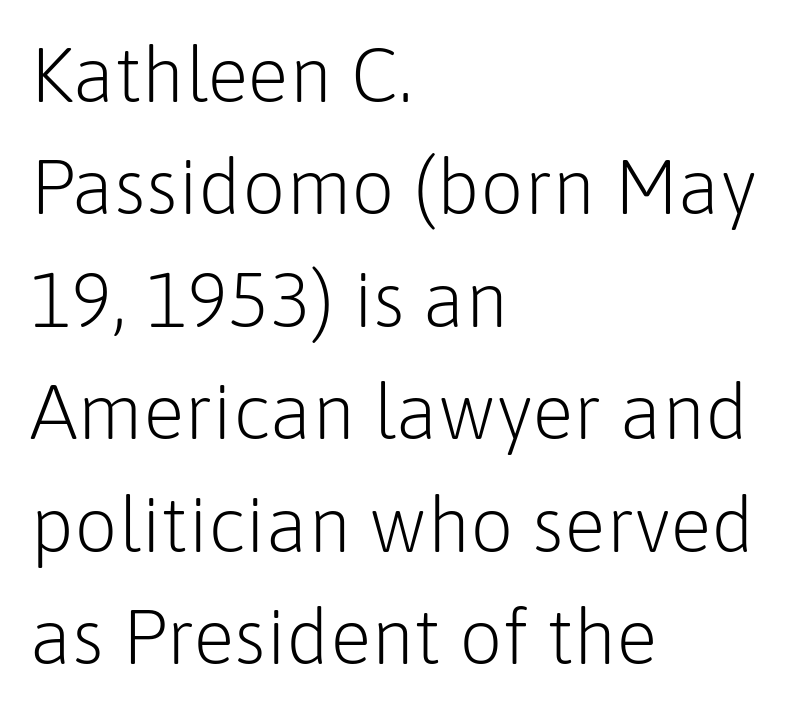
The image shows 77 px light sans-serif type, upright; set left-aligned, normal line spacing (1.46x), normal letter spacing, not underlined; low stroke contrast and a medium x-height.
